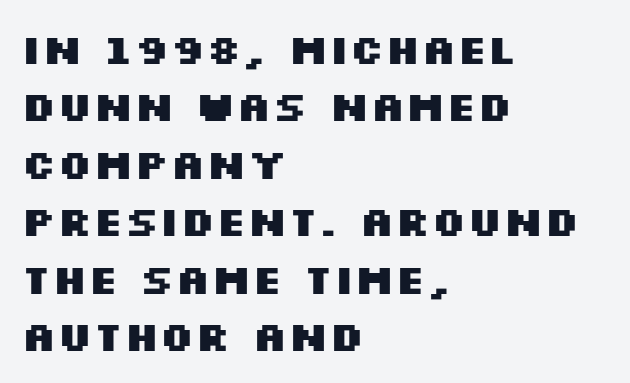
Q: Is the text bold? A: Yes.
Q: Is the text italic (slanted)? A: No, it is upright.
Q: Is the typeface a serif or a sans-serif typeface? A: Sans-serif.
Q: Is the text underlined? A: No.
Q: How is the paragraph aligned? A: Left-aligned.
Q: Is the spacing between letters normal or unusually wide? A: Normal.
Q: Is the spacing between lines tight, normal or loose? A: Normal.
Q: Width (condensed, normal, or wide)? A: Wide.
Q: Stroke contrast? A: Medium.
Q: x-height? A: Large.
Q: Monospaced? A: No.
